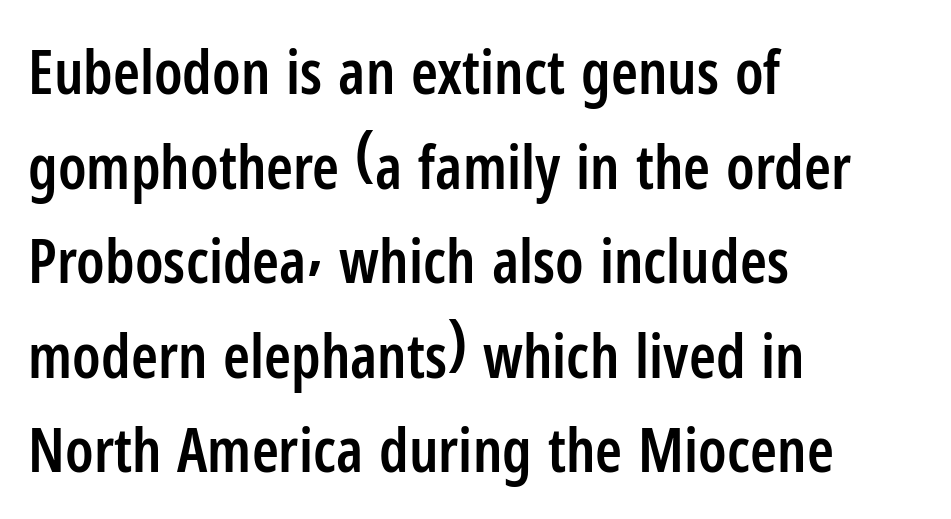
Successive baselines arrive at the customary interval. These lines are rendered in a variable-pitch font. Classification — sans serif. Underline: absent.
